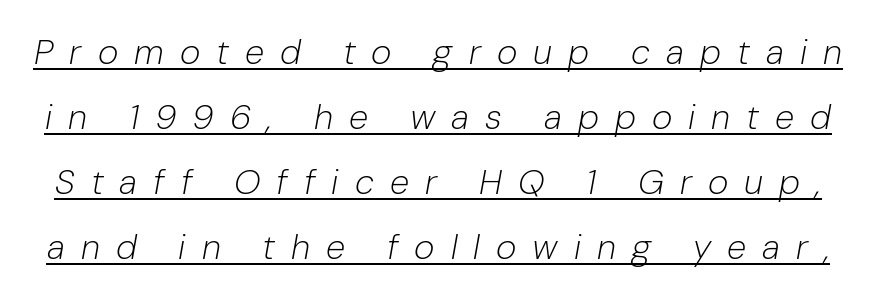
The string is rendered with underlining switched on. The tracking jumps out immediately: characters are airy and widely separated. The weight would be labelled regular, book, light, or lighter still. Italic: yes, the glyphs are oblique. Varying glyph widths throughout — classic text-font behaviour.
